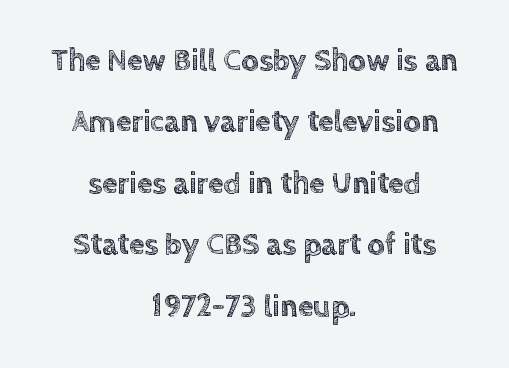
Q: Is the text italic (slanted)? A: No, it is upright.
Q: Is the text underlined? A: No.
Q: How is the paragraph aligned? A: Centered.
Q: Is the spacing between letters normal or unusually wide? A: Normal.
Q: Is the spacing between lines tight, normal or loose? A: Loose.
Q: Width (condensed, normal, or wide)? A: Normal.
Q: x-height? A: Large.
Q: Monospaced? A: No.
